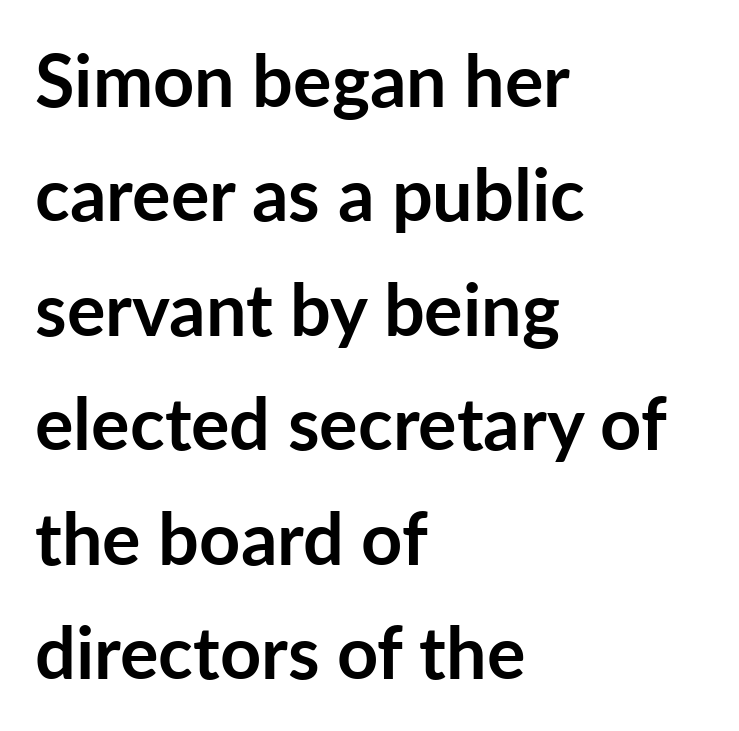
Characters remain perfectly vertical along every line. This rendering leaves character spacing at its baseline value. The passage is arranged the way most books set body copy — flush left. Each letter's strokes conclude bluntly, with no projecting serifs. Is this a fixed-width face? No — the glyphs have proportional, varying widths.
